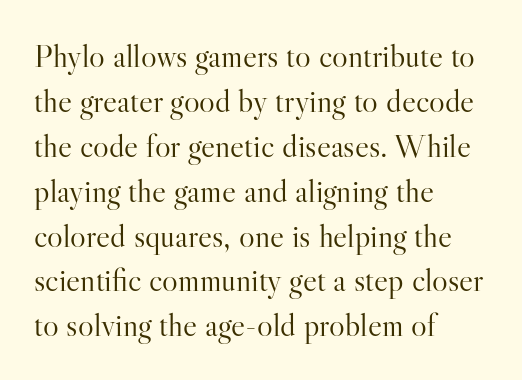
The image shows 33 px light serif type, upright; set left-aligned, normal line spacing (1.36x), normal letter spacing, not underlined; high stroke contrast and a small x-height.
